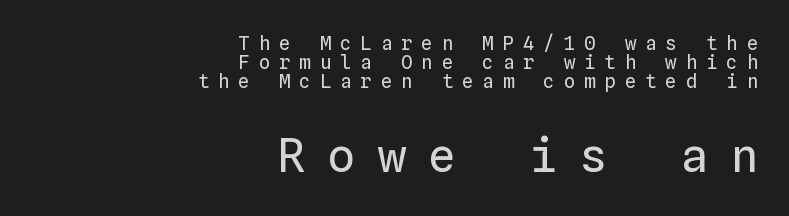
Q: Is the text bold? A: No.
Q: Is the text italic (slanted)? A: No, it is upright.
Q: Is the text underlined? A: No.
Q: How is the paragraph aligned? A: Right-aligned.
Q: Is the spacing between letters normal or unusually wide? A: Unusually wide.
Q: Is the spacing between lines tight, normal or loose? A: Tight.
Q: Which block of text is set in a larger size, the first (top) or the second (bottom)? A: The second (bottom) one.
Q: Width (condensed, normal, or wide)? A: Normal.
Q: Stroke contrast? A: Low.
Q: x-height? A: Medium.
Q: Monospaced? A: Yes.
